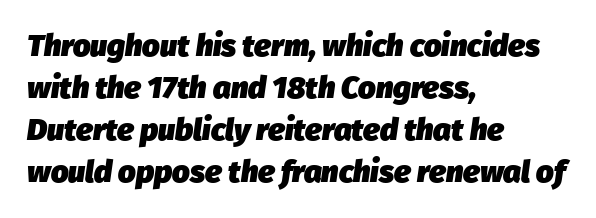
No word sits above an underline. Nothing unusual about the tracking: characters are spaced as the font intends. Casual observation: everything's shoved over to the left. Looks like regular typesetting: each glyph gets only the width it needs.
